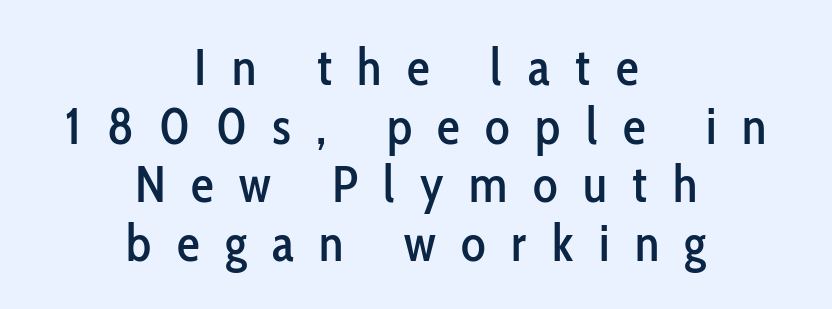
The image shows 51 px condensed sans-serif type, upright; set centered, tight line spacing (1.15x), unusually wide letter spacing (+0.5 em), not underlined; low stroke contrast and a medium x-height.
